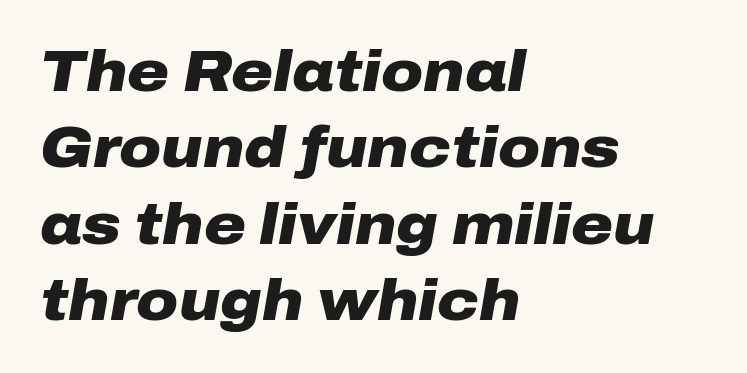
{"italic": "yes", "lean": "right", "slant_degrees": 10, "bold": "yes", "weight": "heavy", "width": "wide", "stroke_contrast": "low", "x_height": "medium", "monospaced": "no", "underline": "no", "align": "left", "line_spacing": "normal", "line_spacing_ratio": 1.34, "letter_spacing": "normal", "letter_spacing_em": 0.0, "glyph_px": 57}
